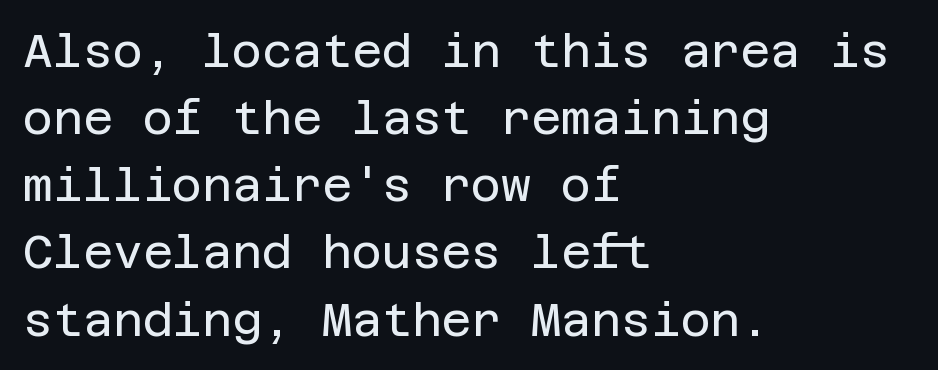
{"serif": "no", "italic": "no", "bold": "no", "weight": "regular", "width": "normal", "stroke_contrast": "low", "x_height": "large", "underline": "no", "align": "left", "line_spacing": "normal", "line_spacing_ratio": 1.46, "letter_spacing": "normal", "letter_spacing_em": 0.0, "glyph_px": 46}
